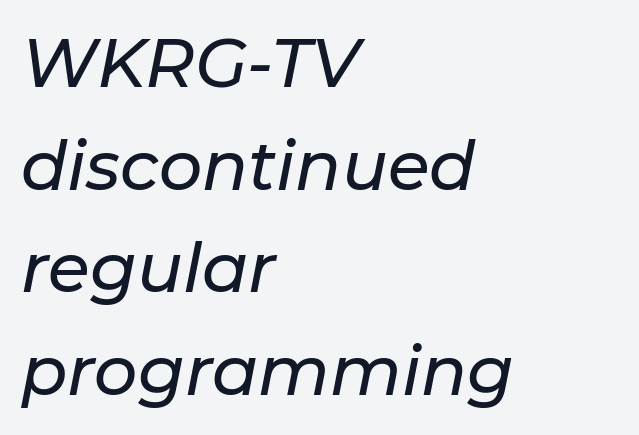
Q: Is the text italic (slanted)? A: Yes, it leans right by about 11 degrees.
Q: Is the text underlined? A: No.
Q: How is the paragraph aligned? A: Left-aligned.
Q: Is the spacing between letters normal or unusually wide? A: Normal.
Q: Is the spacing between lines tight, normal or loose? A: Normal.
Q: Width (condensed, normal, or wide)? A: Normal.
Q: Stroke contrast? A: Low.
Q: x-height? A: Medium.
Q: Monospaced? A: No.
